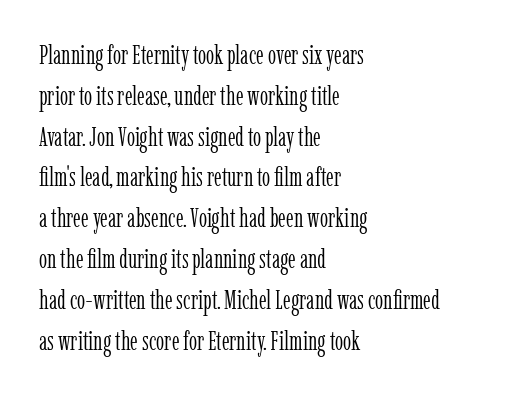
Q: Is the text bold? A: No.
Q: Is the text italic (slanted)? A: No, it is upright.
Q: Is the text underlined? A: No.
Q: How is the paragraph aligned? A: Left-aligned.
Q: Is the spacing between letters normal or unusually wide? A: Normal.
Q: Is the spacing between lines tight, normal or loose? A: Normal.
